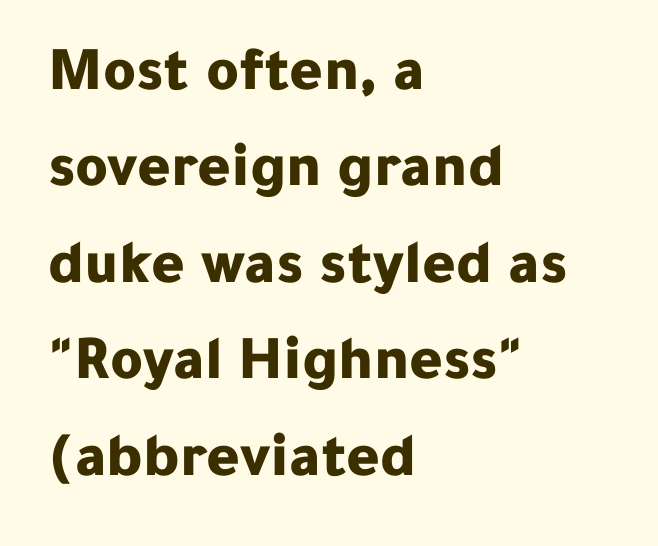
The image shows 63 px bold sans-serif type, upright; set left-aligned, normal line spacing (1.53x), normal letter spacing, not underlined; low stroke contrast and a medium x-height.
